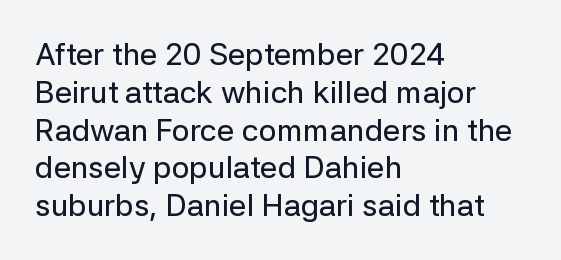
Q: Is the text italic (slanted)? A: No, it is upright.
Q: Is the typeface a serif or a sans-serif typeface? A: Sans-serif.
Q: Is the text underlined? A: No.
Q: How is the paragraph aligned? A: Left-aligned.
Q: Is the spacing between letters normal or unusually wide? A: Normal.
Q: Width (condensed, normal, or wide)? A: Normal.
Q: Stroke contrast? A: Low.
Q: x-height? A: Medium.
Q: Monospaced? A: No.
